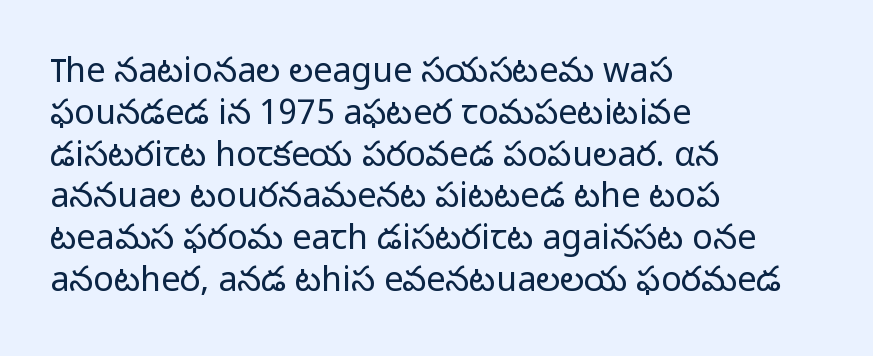
The image shows 34 px light sans-serif type, upright; set left-aligned, line spacing 1.23x, normal letter spacing, not underlined; low stroke contrast and a medium x-height.
